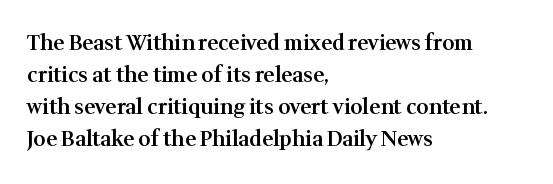
The image shows 21 px text type, upright; set left-aligned, normal line spacing (1.53x), normal letter spacing, not underlined.
